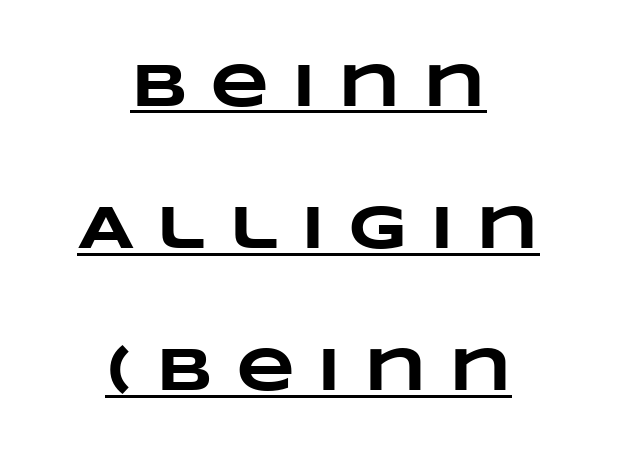
{"bold": "yes", "weight": "heavy", "width": "wide", "stroke_contrast": "low", "x_height": "large", "monospaced": "no", "underline": "yes", "align": "center", "line_spacing": "loose", "line_spacing_ratio": 2.33, "letter_spacing": "wide", "letter_spacing_em": 0.37, "glyph_px": 61}
